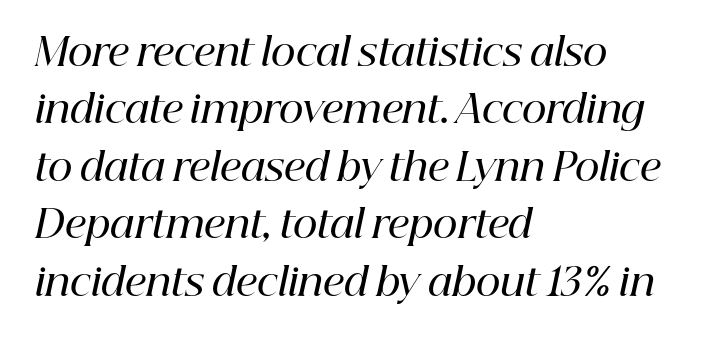
{"serif": "yes", "italic": "yes", "lean": "right", "slant_degrees": 12, "bold": "semi", "weight": "semibold", "width": "normal", "stroke_contrast": "high", "x_height": "medium", "monospaced": "no", "underline": "no", "align": "left", "line_spacing": "normal", "line_spacing_ratio": 1.51, "letter_spacing": "normal", "letter_spacing_em": 0.0, "glyph_px": 38}
